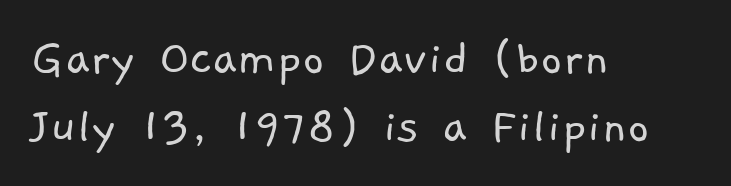
Q: Is the text bold? A: No.
Q: Is the typeface a serif or a sans-serif typeface? A: Sans-serif.
Q: Is the text underlined? A: No.
Q: How is the paragraph aligned? A: Left-aligned.
Q: Is the spacing between letters normal or unusually wide? A: Normal.
Q: Is the spacing between lines tight, normal or loose? A: Normal.
Q: Width (condensed, normal, or wide)? A: Normal.
Q: Stroke contrast? A: Low.
Q: x-height? A: Medium.
Q: Monospaced? A: No.
